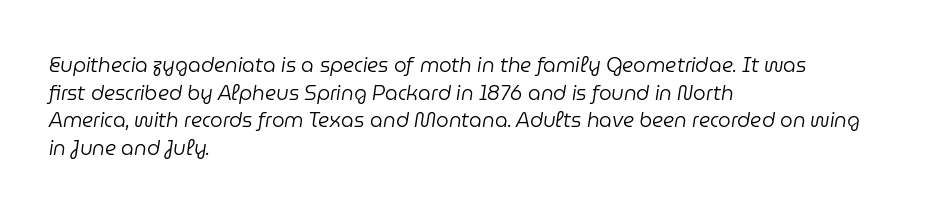
The image shows 20 px text type, italic (leaning right); set left-aligned, normal line spacing (1.38x), normal letter spacing, not underlined.
